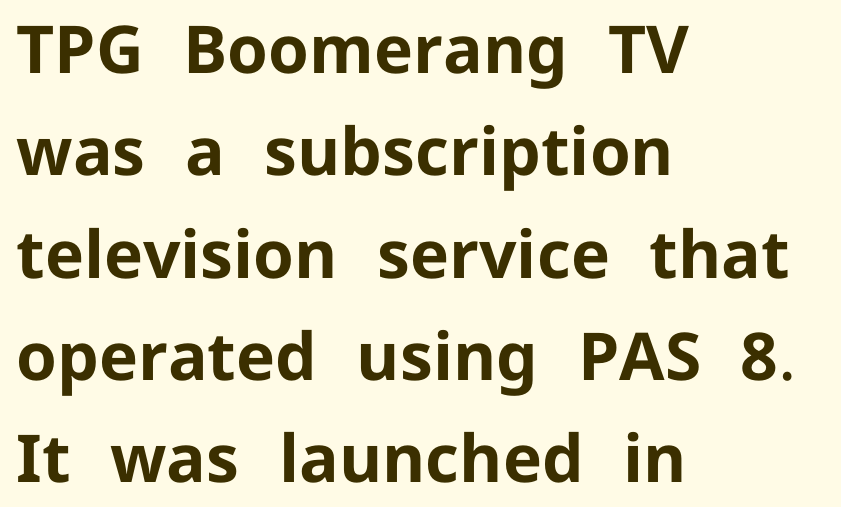
The image shows 66 px bold sans-serif type, upright; set left-aligned, normal line spacing (1.55x), normal letter spacing, not underlined; low stroke contrast and a medium x-height.
